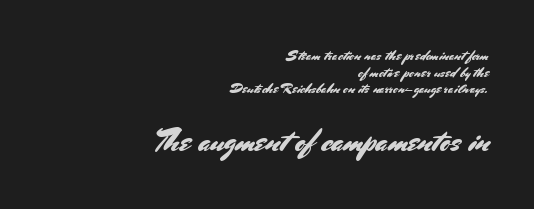
The image shows 31 px sans-serif type; set right-aligned, line spacing 1.18x, normal letter spacing, not underlined; the second (bottom) block is 2.21x larger; medium stroke contrast and a small x-height.
